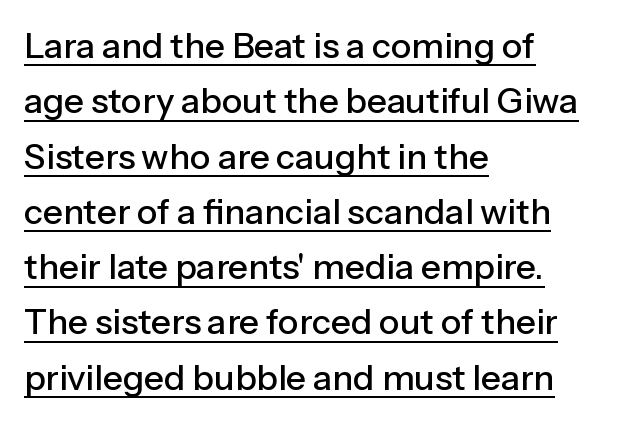
The image shows 35 px sans-serif type, upright; set left-aligned, normal line spacing (1.58x), normal letter spacing, underlined; low stroke contrast and a medium x-height.
